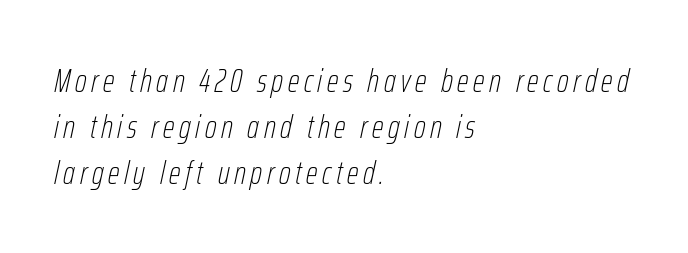
Q: Is the text bold? A: No.
Q: Is the text italic (slanted)? A: Yes, it leans right by about 12 degrees.
Q: Is the text underlined? A: No.
Q: How is the paragraph aligned? A: Left-aligned.
Q: Is the spacing between lines tight, normal or loose? A: Normal.
Q: Width (condensed, normal, or wide)? A: Condensed.
Q: Stroke contrast? A: Low.
Q: x-height? A: Medium.
Q: Monospaced? A: No.
